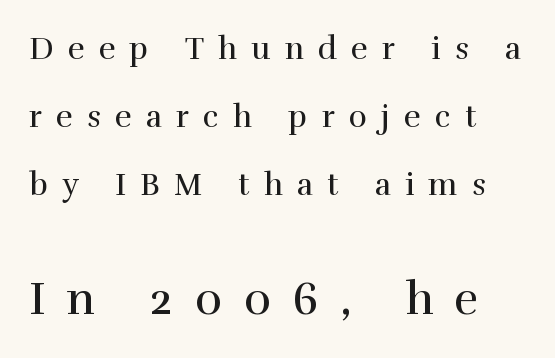
On a weight scale, this lands at 450 or below. Airy leading. Where is the straight margin? On the left. What kind of face is this? One with serifs. Whoever set this made the second block the dominant, larger element.
